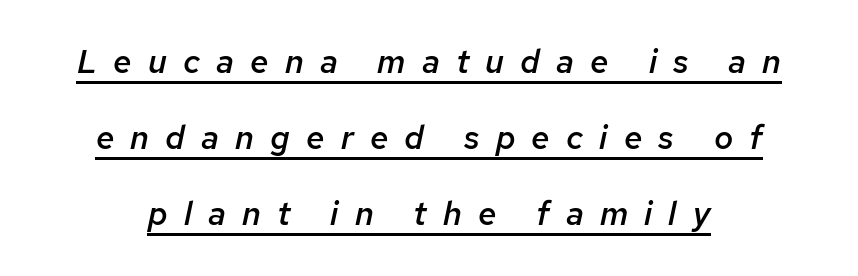
The image shows 33 px semibold type, italic (leaning right); set loose line spacing (2.31x), unusually wide letter spacing (+0.49 em), underlined; low stroke contrast and a medium x-height.
